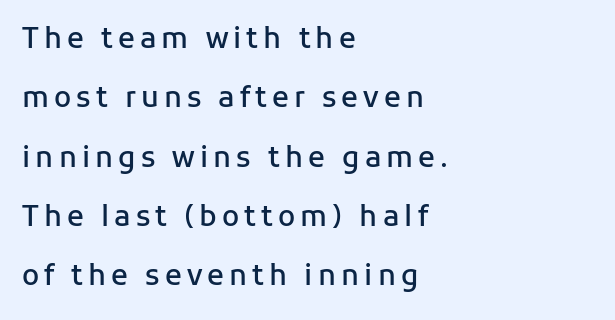
Q: Is the text bold? A: Semi-bold.
Q: Is the text italic (slanted)? A: No, it is upright.
Q: Is the typeface a serif or a sans-serif typeface? A: Sans-serif.
Q: Is the text underlined? A: No.
Q: How is the paragraph aligned? A: Left-aligned.
Q: Is the spacing between lines tight, normal or loose? A: Loose.
Q: Width (condensed, normal, or wide)? A: Normal.
Q: Stroke contrast? A: Low.
Q: x-height? A: Medium.
Q: Monospaced? A: No.
